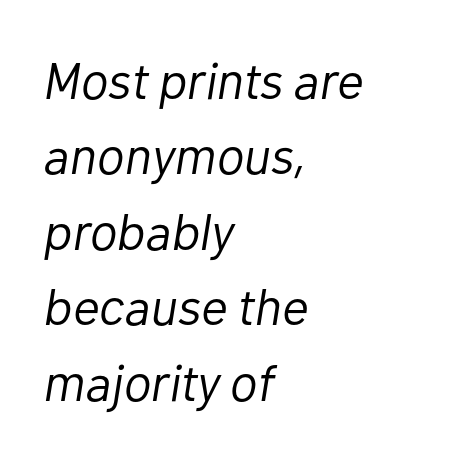
The tracking reads as untouched default to a designer's eye. Emphasis-style slanted type is in use. Think standard paragraph weight, or any step lighter than that. Any mark beneath the type? The region is blank. Here the designer chose a conventional face with non-uniform glyph widths.
